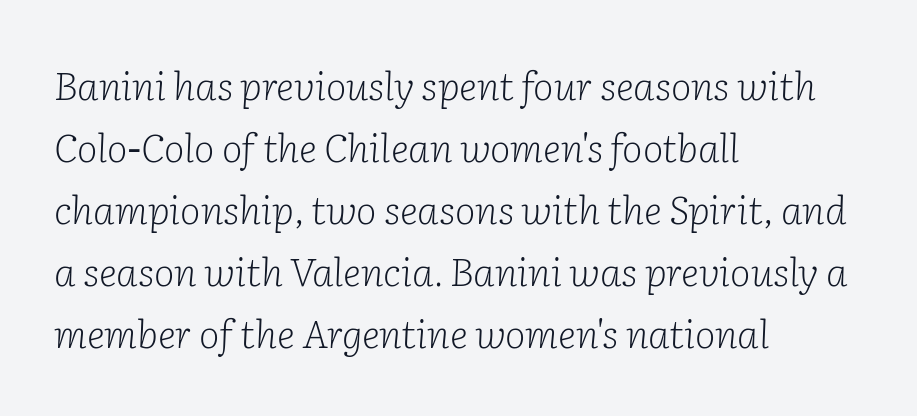
In terms of letterform style, serifs are clearly present. The face used here has a pronounced slope to its letters. These glyphs show unthickened strokes, regular width or finer. This sample is left-justified, so line endings fall wherever the words run out. Vertical spacing — default.
